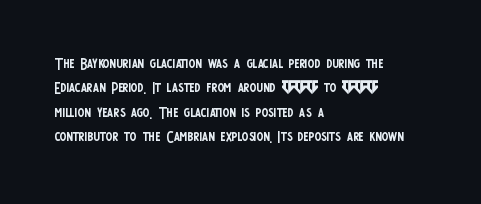
Q: Is the text bold? A: No.
Q: Is the text italic (slanted)? A: No, it is upright.
Q: Is the text underlined? A: No.
Q: How is the paragraph aligned? A: Left-aligned.
Q: Is the spacing between letters normal or unusually wide? A: Normal.
